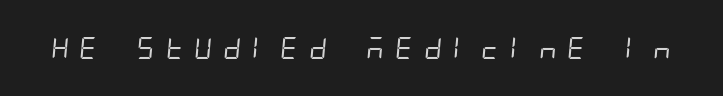
Bare-footed words on every line. In terms of letterspacing, this is a distinctly airy, spread setting. Summary of weight: not heavy and not bold.
